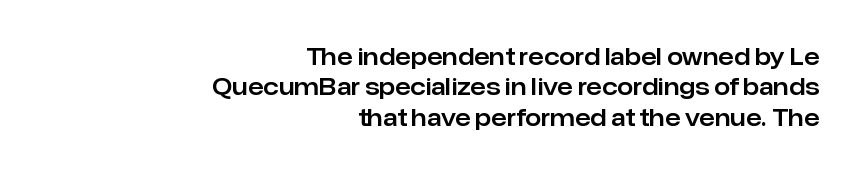
{"italic": "no", "underline": "no", "align": "right", "line_spacing": "normal", "line_spacing_ratio": 1.32, "letter_spacing": "normal", "letter_spacing_em": 0.0, "glyph_px": 23}
